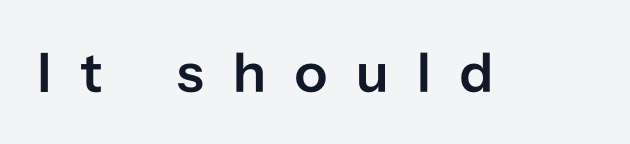
The image shows 59 px sans-serif type, upright; set unusually wide letter spacing (+0.48 em), not underlined; low stroke contrast and a medium x-height.
